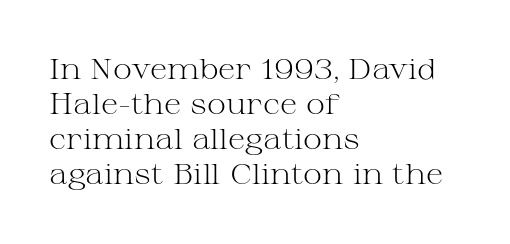
The image shows 29 px light, wide serif type, upright; set left-aligned, line spacing 1.21x, normal letter spacing, not underlined; medium stroke contrast and a medium x-height.
